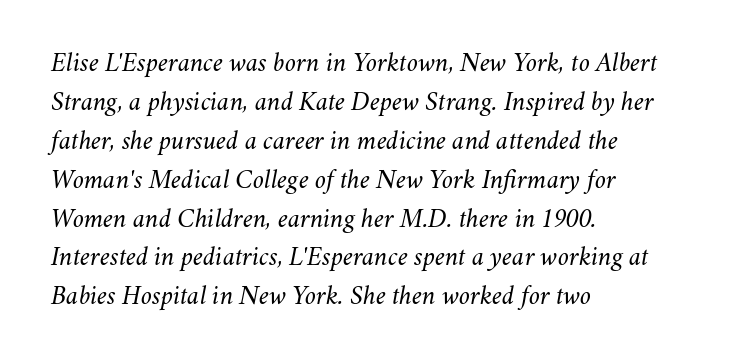
The image shows 27 px text type, italic (leaning right); set left-aligned, normal line spacing (1.44x), normal letter spacing, not underlined.
